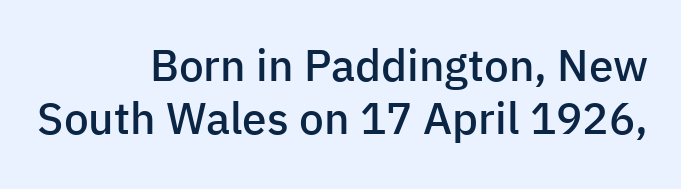
{"serif": "no", "italic": "no", "bold": "semi", "weight": "semibold", "width": "normal", "stroke_contrast": "low", "x_height": "medium", "monospaced": "no", "underline": "no", "align": "right", "line_spacing_ratio": 1.21, "letter_spacing": "normal", "letter_spacing_em": 0.0, "glyph_px": 44}
